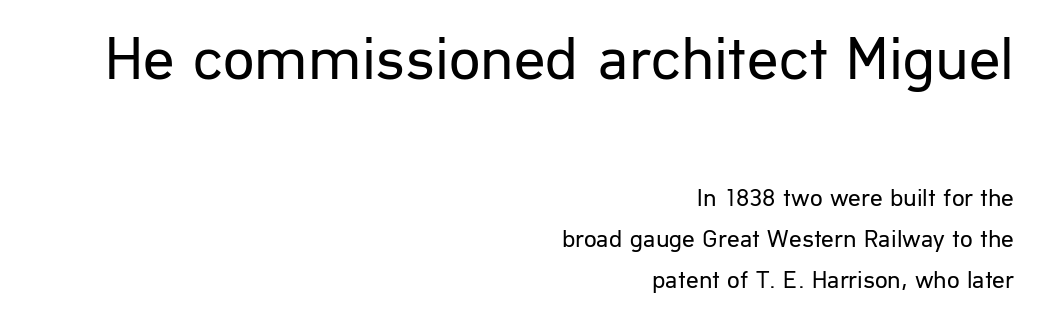
The image shows 62 px regular-weight sans-serif type, upright; set right-aligned, normal line spacing (1.65x), normal letter spacing, not underlined; the first (top) block is 2.48x larger; low stroke contrast and a medium x-height.
